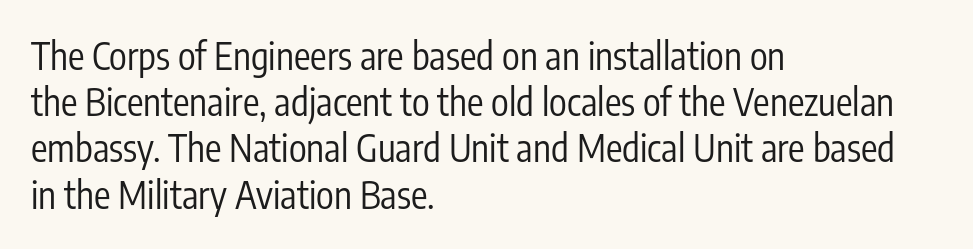
The image shows 37 px regular-weight, condensed sans-serif type, upright; set left-aligned, normal line spacing (1.25x), normal letter spacing, not underlined; low stroke contrast and a medium x-height.
